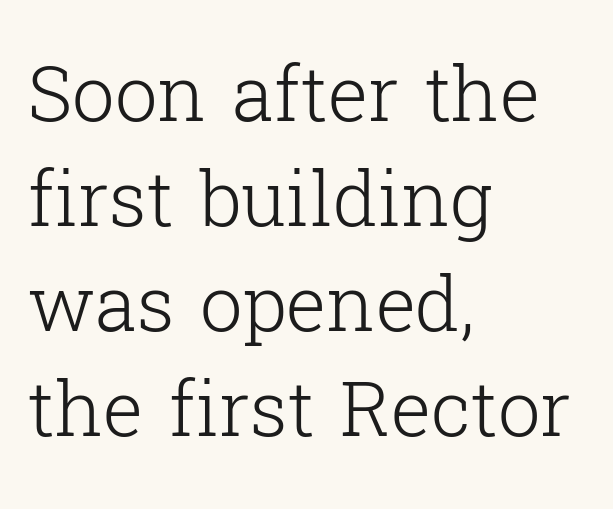
Q: Is the text bold? A: No.
Q: Is the text italic (slanted)? A: No, it is upright.
Q: Is the typeface a serif or a sans-serif typeface? A: Serif.
Q: Is the text underlined? A: No.
Q: How is the paragraph aligned? A: Left-aligned.
Q: Is the spacing between letters normal or unusually wide? A: Normal.
Q: Is the spacing between lines tight, normal or loose? A: Normal.
Q: Width (condensed, normal, or wide)? A: Normal.
Q: Stroke contrast? A: Low.
Q: x-height? A: Medium.
Q: Monospaced? A: No.
